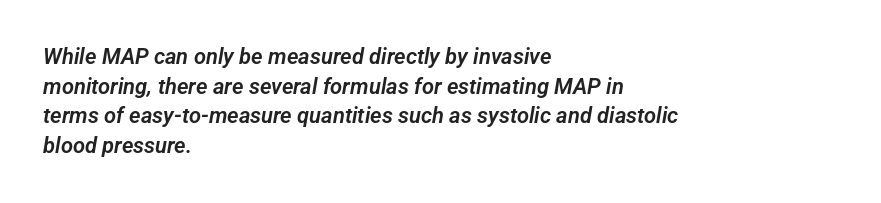
{"underline": "no", "align": "left", "line_spacing": "normal", "line_spacing_ratio": 1.35, "letter_spacing": "normal", "letter_spacing_em": 0.0, "glyph_px": 22}
